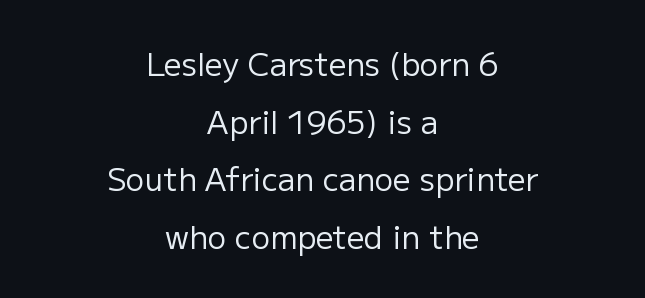
The image shows 31 px regular-weight sans-serif type, upright; set centered, line spacing 1.86x, normal letter spacing, not underlined; low stroke contrast and a medium x-height.
